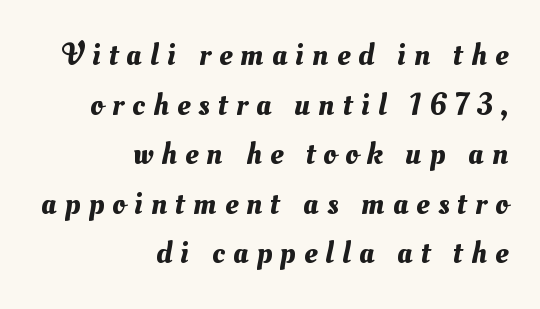
Q: Is the text underlined? A: No.
Q: How is the paragraph aligned? A: Right-aligned.
Q: Is the spacing between letters normal or unusually wide? A: Unusually wide.
Q: Is the spacing between lines tight, normal or loose? A: Normal.
Q: Width (condensed, normal, or wide)? A: Normal.
Q: Stroke contrast? A: Medium.
Q: x-height? A: Small.
Q: Monospaced? A: No.
